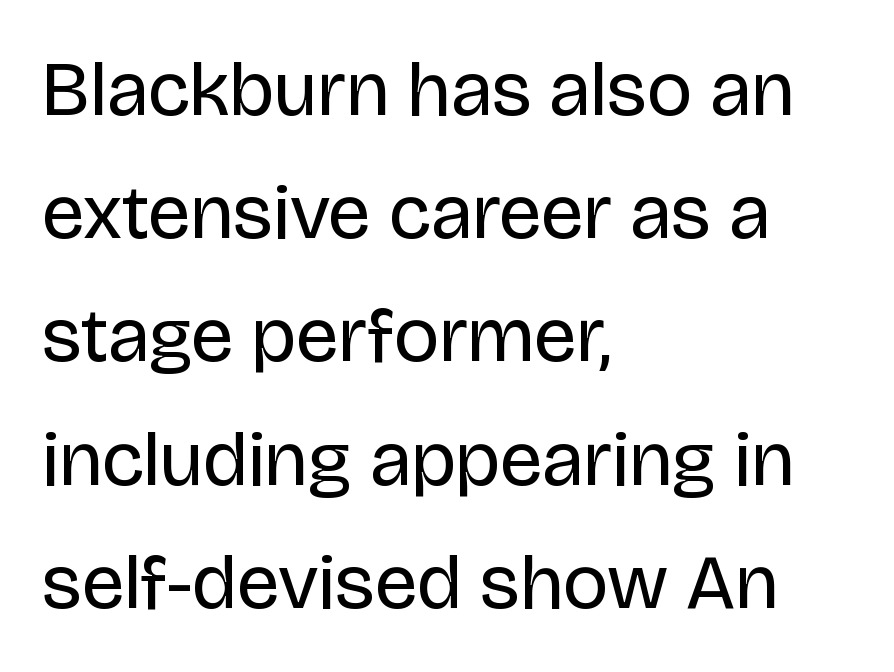
Observe the absence of serifs on each vertical stroke in this sample. The weight tops out at a normal text grade. It's the straight-up-and-down kind of type. The zone under the glyphs is completely vacant. Is the block centered? No — it sits flush against the left margin. Standard letterfit; no display-style spreading of the glyphs.
